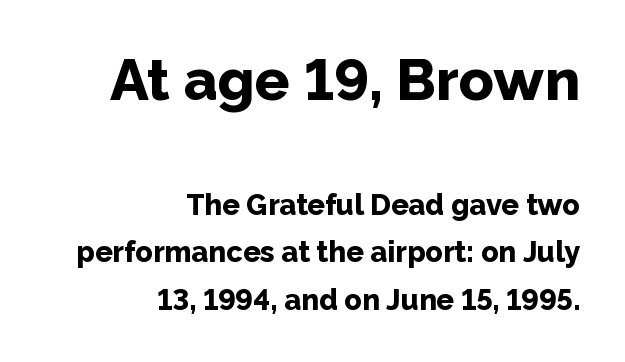
Q: Is the text bold? A: Yes.
Q: Is the text italic (slanted)? A: No, it is upright.
Q: Is the typeface a serif or a sans-serif typeface? A: Sans-serif.
Q: Is the text underlined? A: No.
Q: How is the paragraph aligned? A: Right-aligned.
Q: Is the spacing between letters normal or unusually wide? A: Normal.
Q: Is the spacing between lines tight, normal or loose? A: Normal.
Q: Which block of text is set in a larger size, the first (top) or the second (bottom)? A: The first (top) one.
Q: Width (condensed, normal, or wide)? A: Normal.
Q: Stroke contrast? A: Low.
Q: x-height? A: Medium.
Q: Monospaced? A: No.
